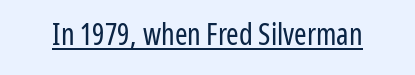
The typesetting does not lean heavy: it is not bold. Here the designer chose a conventional face with non-uniform glyph widths. The rendering shows plain stroke endings on the letterforms — a sans-serif design. Spacing between characters is what you'd get straight out of the box.
